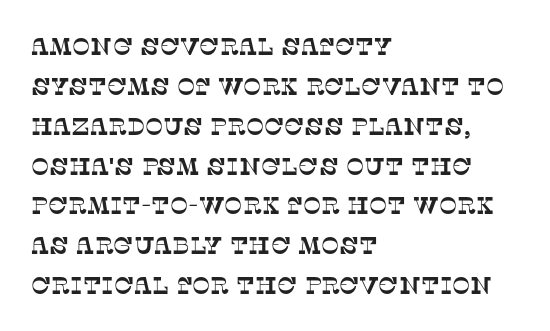
Check the space under the baseline: it is left empty. Does the copy run flush right? No — it runs flush left. These lines keep a tight, regular rhythm from letter to letter. The rendering uses a moderate line-height, typical for paragraphs.
